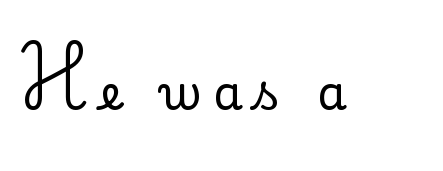
Is the stroke heavy? The answer is a plain regular-or-lighter. Anything drawn beneath the words? Only blank space. Honestly, the letter spacing is so wide it's the main thing you notice. Are there feet on the stems? There aren't — it's a sans. A typesetter would call this proportional, since set widths differ per character. Posture: straight, roman, zero tilt.
